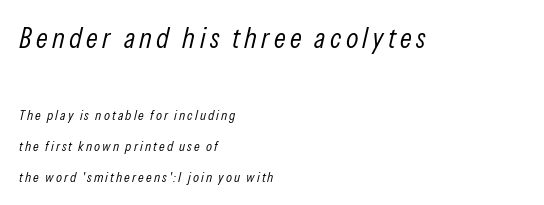
The image shows 29 px light, condensed type, italic (leaning right); set left-aligned, loose line spacing (2.2x), not underlined; the first (top) block is 2.07x larger; low stroke contrast and a medium x-height.
